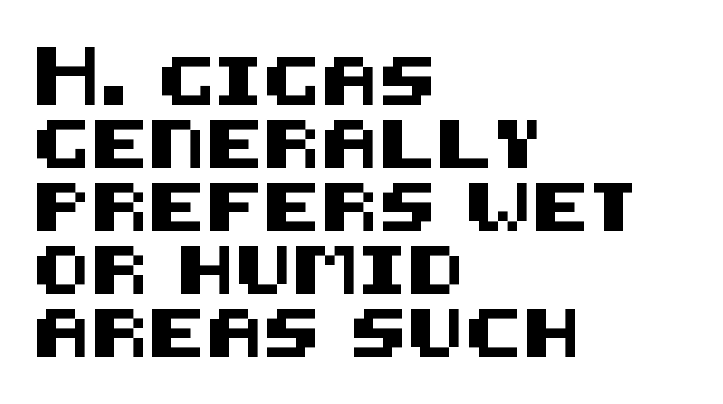
Posture: vertical. Observe the absence of serifs on each vertical stroke in this sample. The passage shown has conventional tracking throughout. Line starts are locked; line ends wander.
